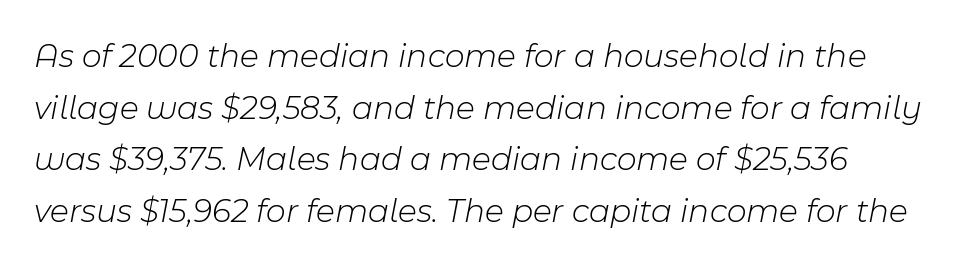
Each stroke keeps to a modest, everyday thickness or less. Standard letterfit; no display-style spreading of the glyphs. Any mark beneath the type? The region is blank. Horizontal bands of white between lines are of average thickness. A typesetter would call this proportional, since set widths differ per character.
